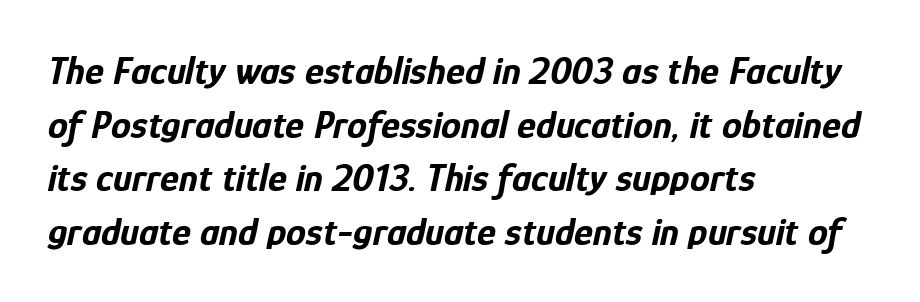
{"italic": "yes", "lean": "right", "slant_degrees": 12, "bold": "yes", "weight": "bold", "width": "condensed", "stroke_contrast": "low", "x_height": "medium", "monospaced": "no", "underline": "no", "align": "left", "line_spacing": "normal", "line_spacing_ratio": 1.34, "letter_spacing": "normal", "letter_spacing_em": 0.0, "glyph_px": 40}
